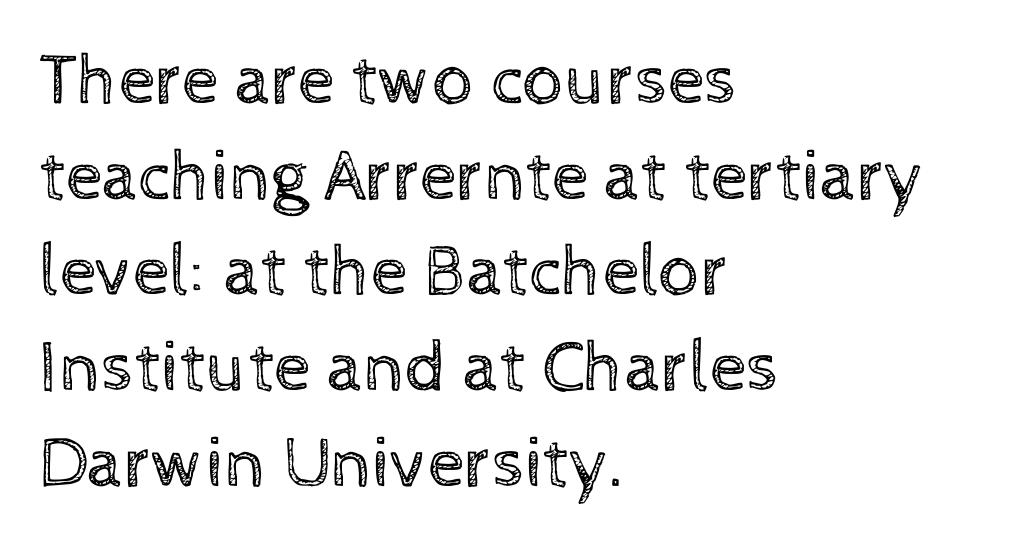
{"italic": "no", "bold": "no", "weight": "regular", "width": "normal", "x_height": "medium", "monospaced": "no", "underline": "no", "align": "left", "line_spacing": "normal", "line_spacing_ratio": 1.31, "letter_spacing": "normal", "letter_spacing_em": 0.0, "glyph_px": 73}
